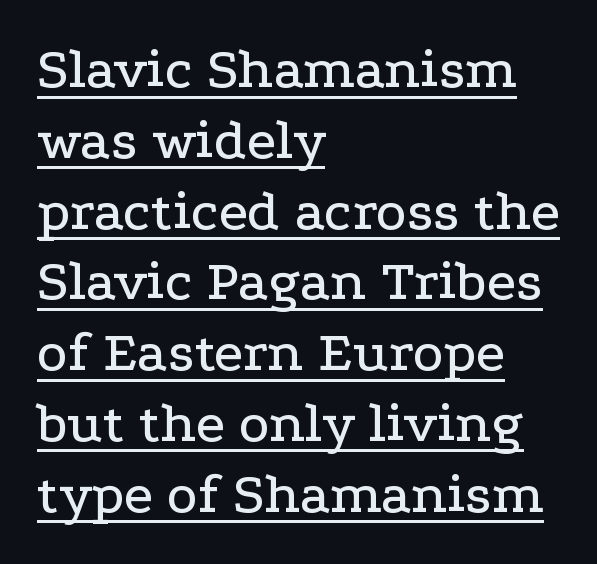
This rendering employs a face with finishing strokes, i.e., a serif. Between one letter and the next there's only the usual sliver of space. All the whitespace from short lines collects on the right. Each letter keeps its own natural width here, so spacing adapts to shape. In designer terms, the underline attribute is active on this setting.
